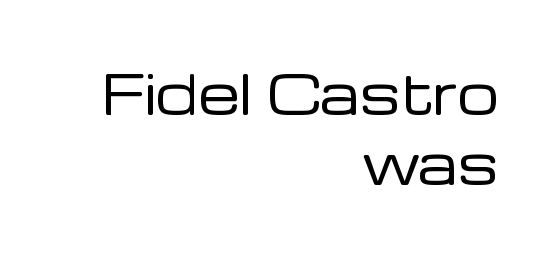
{"serif": "no", "italic": "no", "bold": "no", "weight": "regular", "width": "normal", "stroke_contrast": "low", "x_height": "medium", "monospaced": "no", "underline": "no", "align": "right", "line_spacing": "normal", "line_spacing_ratio": 1.33, "letter_spacing": "normal", "letter_spacing_em": 0.0, "glyph_px": 53}
